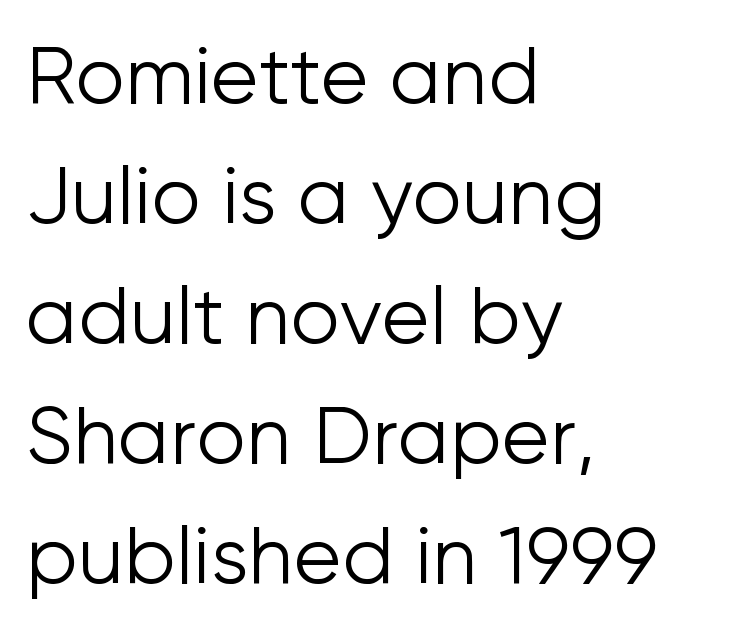
Q: Is the text bold? A: No.
Q: Is the text italic (slanted)? A: No, it is upright.
Q: Is the typeface a serif or a sans-serif typeface? A: Sans-serif.
Q: Is the text underlined? A: No.
Q: How is the paragraph aligned? A: Left-aligned.
Q: Is the spacing between letters normal or unusually wide? A: Normal.
Q: Is the spacing between lines tight, normal or loose? A: Normal.
Q: Width (condensed, normal, or wide)? A: Normal.
Q: Stroke contrast? A: Low.
Q: x-height? A: Medium.
Q: Monospaced? A: No.
